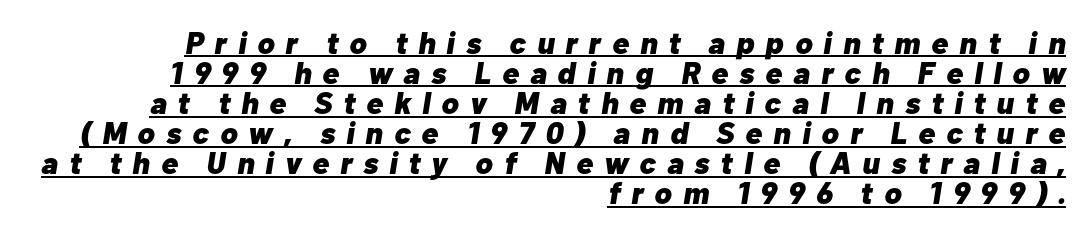
The letterforms stand isolated, each surrounded by extra space. Stroke thickness is high; the sample reads as a true bold. When letters slant like this, we call the style italic. Reading down the column, the eye jumps only a short way to each next line.
